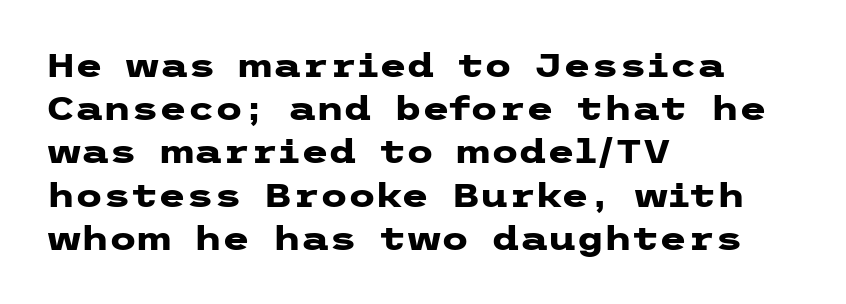
Q: Is the text bold? A: Yes.
Q: Is the text italic (slanted)? A: No, it is upright.
Q: Is the typeface a serif or a sans-serif typeface? A: Sans-serif.
Q: Is the text underlined? A: No.
Q: How is the paragraph aligned? A: Left-aligned.
Q: Is the spacing between letters normal or unusually wide? A: Normal.
Q: Is the spacing between lines tight, normal or loose? A: Normal.
Q: Width (condensed, normal, or wide)? A: Wide.
Q: Stroke contrast? A: Low.
Q: x-height? A: Medium.
